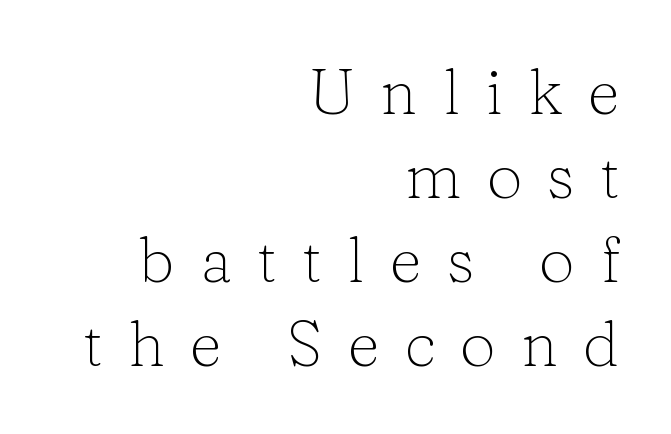
The image shows 64 px light serif type, upright; set right-aligned, normal line spacing (1.31x), unusually wide letter spacing (+0.39 em), not underlined; low stroke contrast and a medium x-height.
